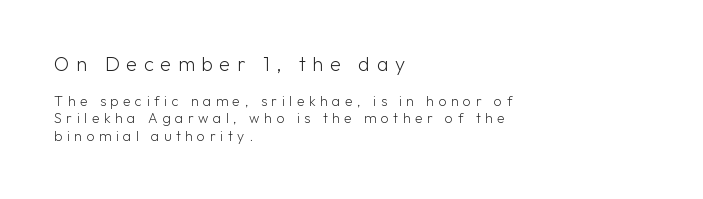
{"italic": "no", "bold": "no", "underline": "no", "align": "left", "line_spacing_ratio": 1.22, "letter_spacing": "wide", "letter_spacing_em": 0.33, "larger_block": "first", "size_ratio": 1.43, "glyph_px": 20}
